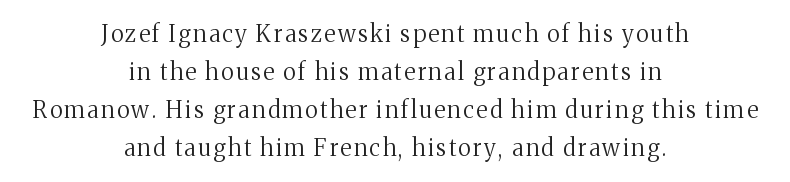
{"italic": "no", "bold": "no", "underline": "no", "align": "center", "line_spacing": "normal", "line_spacing_ratio": 1.65, "glyph_px": 23}
